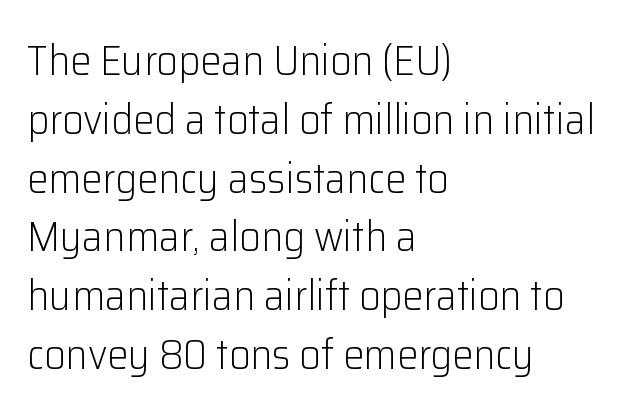
Q: Is the text bold? A: No.
Q: Is the text italic (slanted)? A: No, it is upright.
Q: Is the typeface a serif or a sans-serif typeface? A: Sans-serif.
Q: Is the text underlined? A: No.
Q: How is the paragraph aligned? A: Left-aligned.
Q: Is the spacing between letters normal or unusually wide? A: Normal.
Q: Is the spacing between lines tight, normal or loose? A: Normal.
Q: Width (condensed, normal, or wide)? A: Normal.
Q: Stroke contrast? A: Low.
Q: x-height? A: Medium.
Q: Monospaced? A: No.
